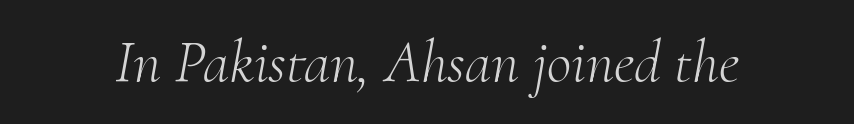
{"serif": "yes", "italic": "yes", "lean": "right", "slant_degrees": 10, "bold": "no", "weight": "light", "width": "normal", "stroke_contrast": "medium", "x_height": "small", "monospaced": "no", "underline": "no", "letter_spacing": "normal", "letter_spacing_em": 0.0, "glyph_px": 60}
